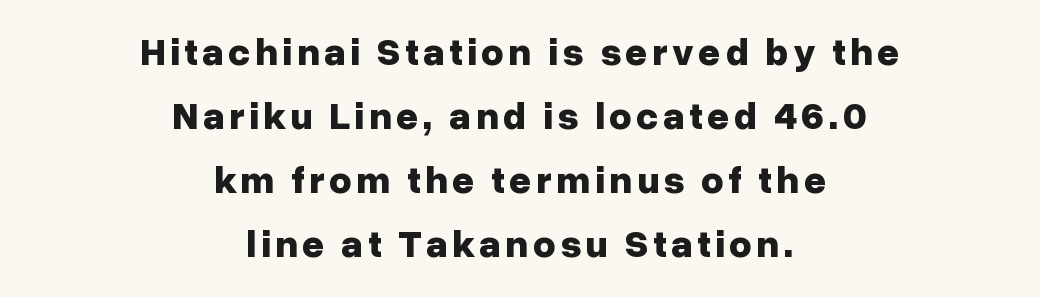
The glyphs are unaccompanied by any horizontal stroke below them. Every stem runs plumb, perpendicular to the baseline. The face used here is a sans, in the tradition of grotesques and geometrics. Is the type bold? Yes — the strokes are clearly thick and heavy.
